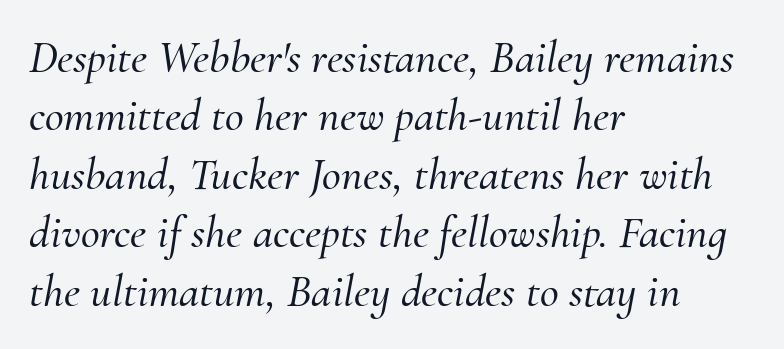
Q: Is the text italic (slanted)? A: Yes, it leans right by about 10 degrees.
Q: Is the typeface a serif or a sans-serif typeface? A: Serif.
Q: Is the text underlined? A: No.
Q: How is the paragraph aligned? A: Left-aligned.
Q: Is the spacing between letters normal or unusually wide? A: Normal.
Q: Is the spacing between lines tight, normal or loose? A: Normal.
Q: Width (condensed, normal, or wide)? A: Normal.
Q: Stroke contrast? A: Medium.
Q: x-height? A: Small.
Q: Monospaced? A: No.
